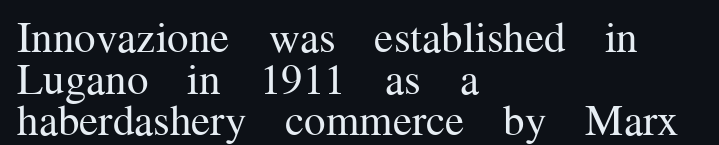
The image shows 43 px regular-weight serif type, upright; set left-aligned, tight line spacing (0.97x), normal letter spacing, not underlined; medium stroke contrast and a medium x-height.
